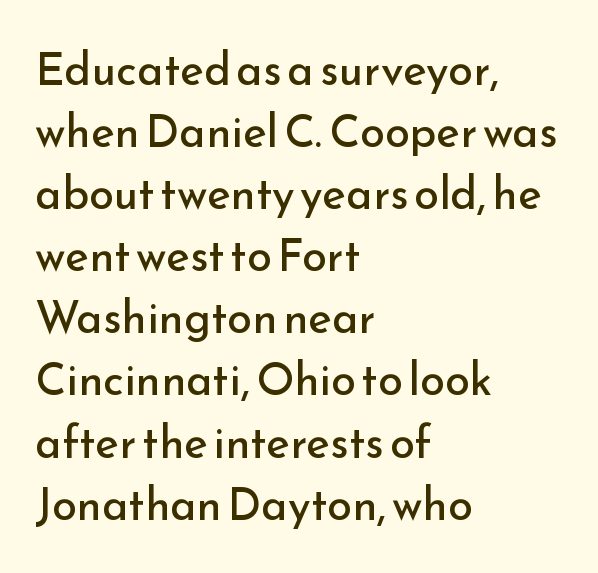
{"serif": "no", "italic": "no", "bold": "no", "weight": "regular", "width": "normal", "stroke_contrast": "low", "x_height": "small", "monospaced": "no", "underline": "no", "align": "left", "line_spacing": "normal", "line_spacing_ratio": 1.38, "letter_spacing": "normal", "letter_spacing_em": 0.0, "glyph_px": 45}
